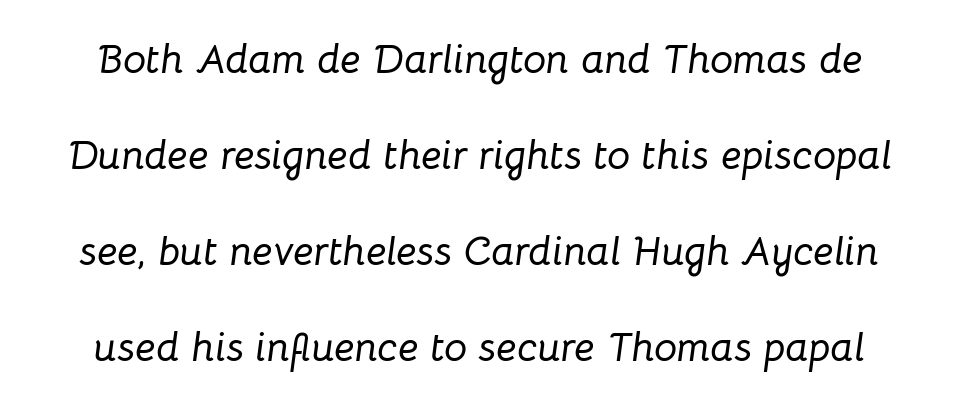
The image shows 41 px text type, italic (leaning right); set loose line spacing (2.34x), normal letter spacing, not underlined; low stroke contrast and a medium x-height.
